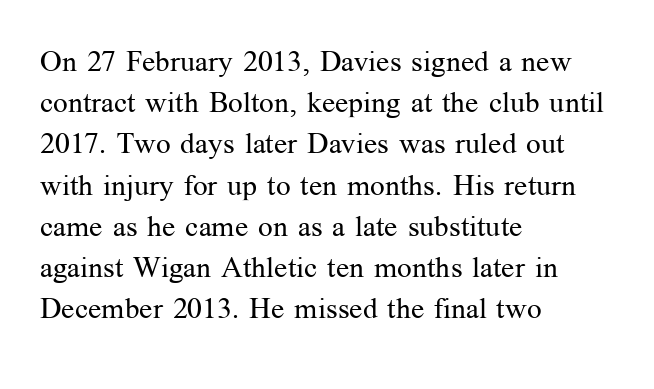
The image shows 29 px regular-weight serif type, upright; set left-aligned, normal line spacing (1.42x), normal letter spacing, not underlined; medium stroke contrast and a medium x-height.
